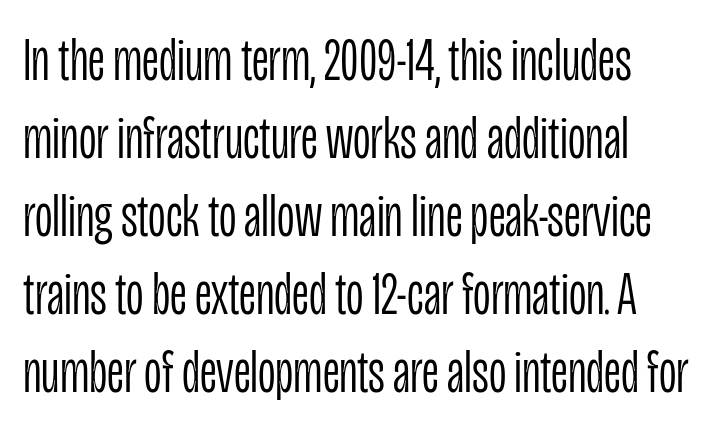
Q: Is the text bold? A: No.
Q: Is the text italic (slanted)? A: No, it is upright.
Q: Is the typeface a serif or a sans-serif typeface? A: Sans-serif.
Q: Is the text underlined? A: No.
Q: How is the paragraph aligned? A: Left-aligned.
Q: Is the spacing between letters normal or unusually wide? A: Normal.
Q: Is the spacing between lines tight, normal or loose? A: Normal.
Q: Width (condensed, normal, or wide)? A: Condensed.
Q: Stroke contrast? A: Low.
Q: x-height? A: Large.
Q: Monospaced? A: No.
